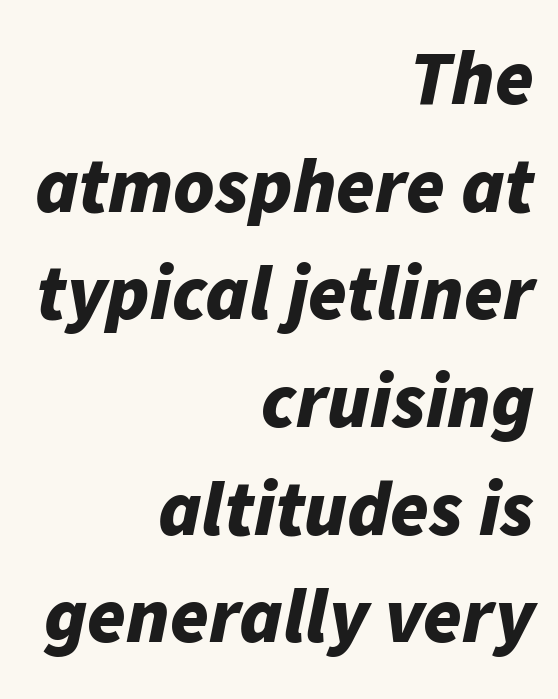
The area under the type is left untouched. Thick stems and heavy bowls — unmistakably bold. Line endings align vertically; line beginnings do not. Compared with ordinary roman type, these characters are visibly tilted.
